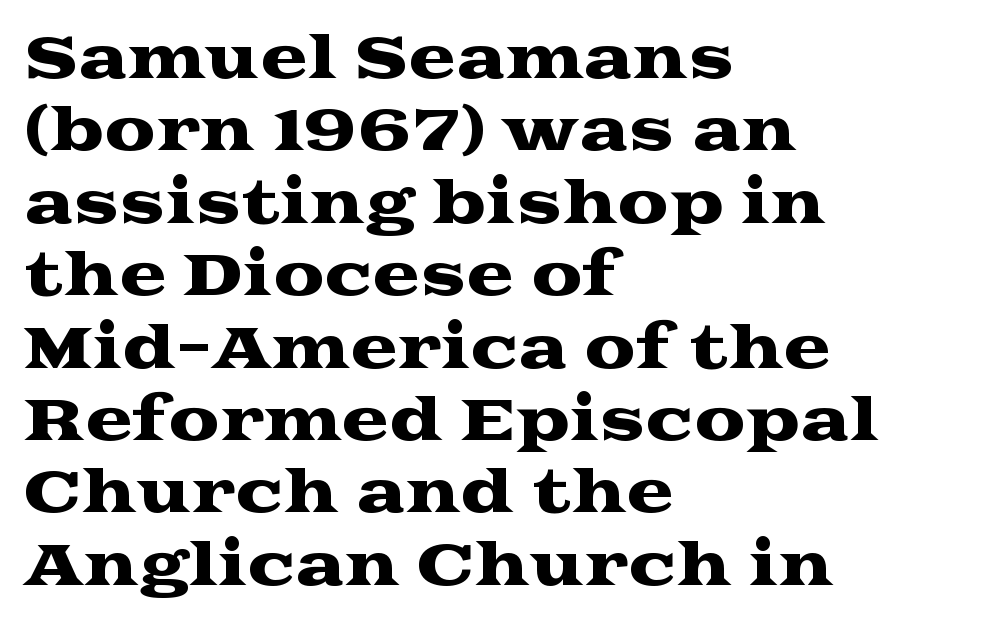
Alignment: flush left. Words appear dense and cohesive because spacing is normal. The letters stand straight up with perfectly vertical stems. Line spacing here is normal. A typesetter would call this proportional, since set widths differ per character. Lines of text with bare space underneath.
